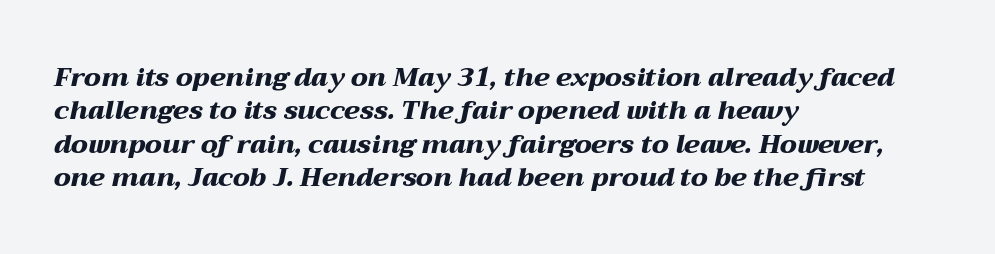
Q: Is the text bold? A: Yes.
Q: Is the text italic (slanted)? A: Yes, it leans right by about 12 degrees.
Q: Is the text underlined? A: No.
Q: How is the paragraph aligned? A: Left-aligned.
Q: Is the spacing between letters normal or unusually wide? A: Normal.
Q: Is the spacing between lines tight, normal or loose? A: Normal.
